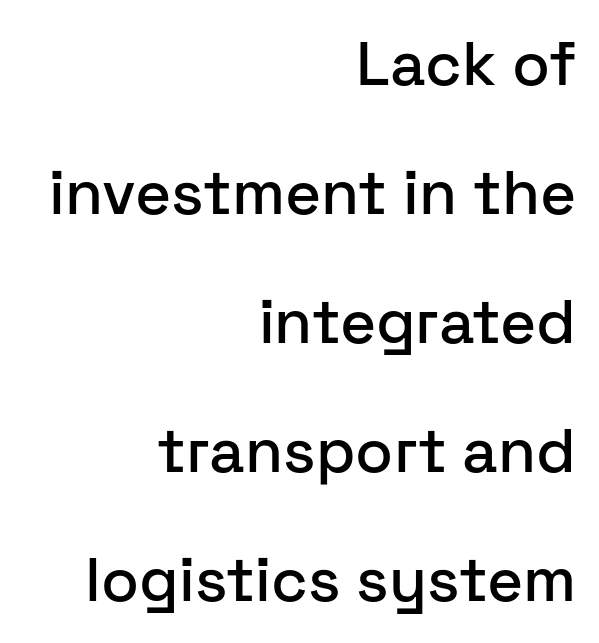
{"serif": "no", "italic": "no", "width": "normal", "stroke_contrast": "low", "x_height": "medium", "monospaced": "no", "underline": "no", "align": "right", "line_spacing": "loose", "line_spacing_ratio": 2.08, "letter_spacing": "normal", "letter_spacing_em": 0.0, "glyph_px": 62}
